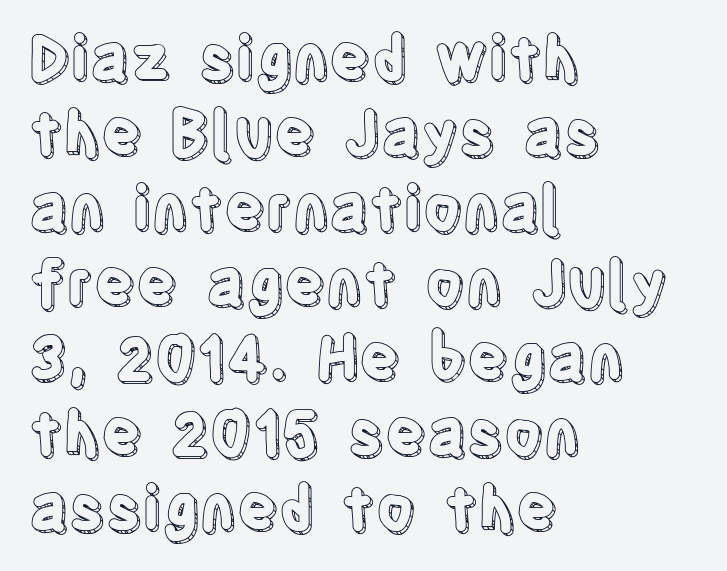
{"italic": "no", "width": "condensed", "x_height": "large", "monospaced": "no", "underline": "no", "align": "left", "line_spacing_ratio": 1.23, "letter_spacing": "normal", "letter_spacing_em": 0.0, "glyph_px": 61}
